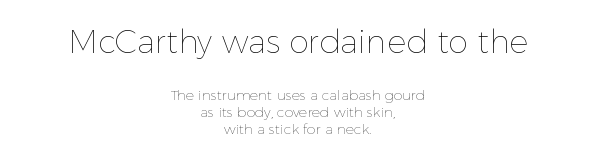
Q: Is the text bold? A: No.
Q: Is the text italic (slanted)? A: No, it is upright.
Q: Is the text underlined? A: No.
Q: How is the paragraph aligned? A: Centered.
Q: Is the spacing between letters normal or unusually wide? A: Normal.
Q: Which block of text is set in a larger size, the first (top) or the second (bottom)? A: The first (top) one.
Q: Width (condensed, normal, or wide)? A: Normal.
Q: x-height? A: Medium.
Q: Monospaced? A: No.
